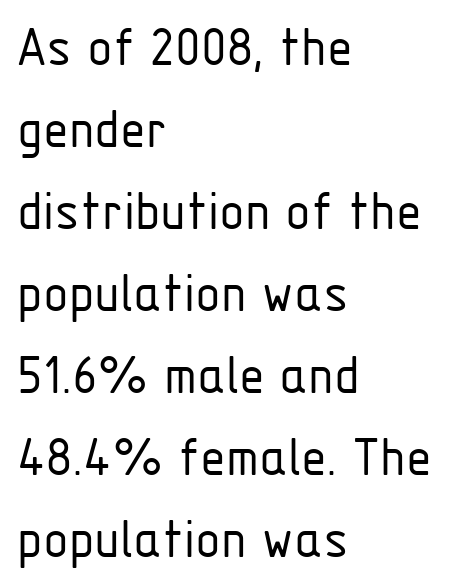
The image shows 59 px light, condensed sans-serif type, upright; set left-aligned, normal line spacing (1.39x), normal letter spacing, not underlined; low stroke contrast and a medium x-height.
